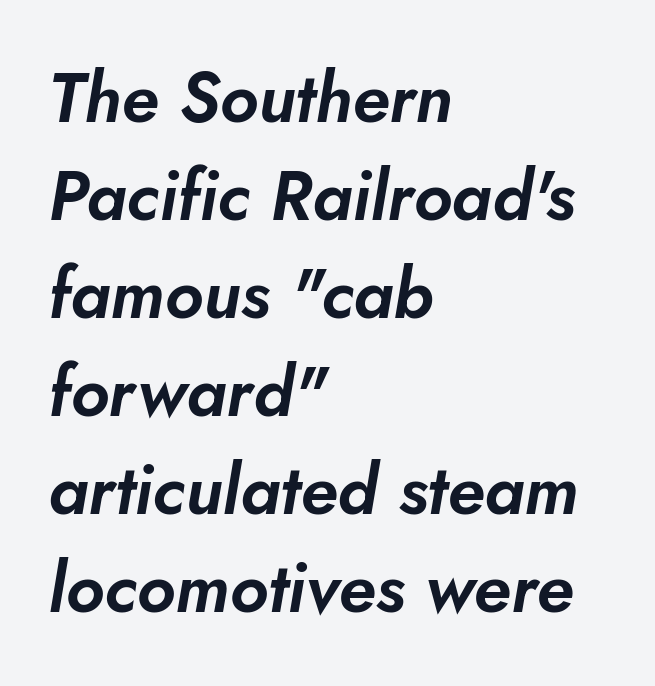
{"italic": "yes", "lean": "right", "slant_degrees": 5, "width": "normal", "stroke_contrast": "low", "x_height": "small", "monospaced": "no", "underline": "no", "align": "left", "line_spacing": "normal", "line_spacing_ratio": 1.42, "letter_spacing": "normal", "letter_spacing_em": 0.0, "glyph_px": 69}
